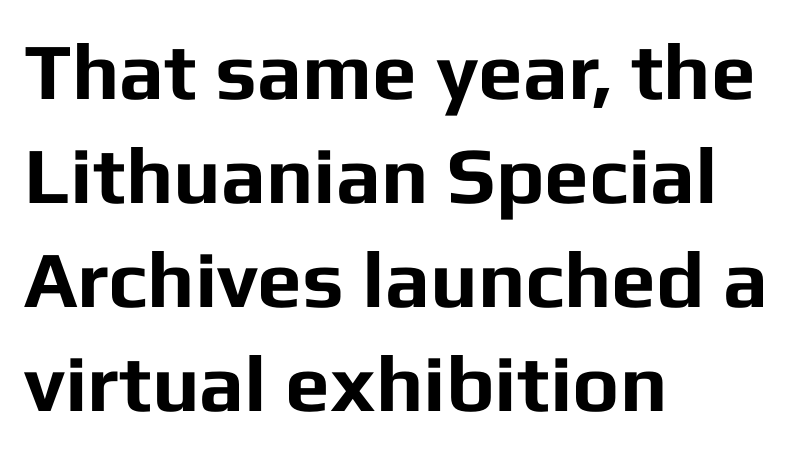
The image shows 80 px bold sans-serif type, upright; set left-aligned, normal line spacing (1.3x), normal letter spacing, not underlined; low stroke contrast and a medium x-height.
